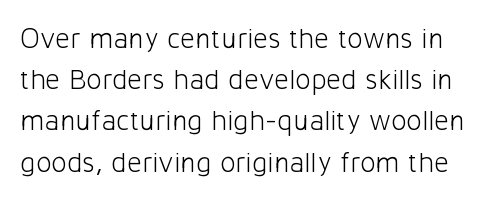
{"serif": "no", "italic": "no", "bold": "no", "weight": "light", "width": "normal", "stroke_contrast": "low", "x_height": "medium", "monospaced": "no", "underline": "no", "line_spacing": "normal", "line_spacing_ratio": 1.42, "letter_spacing": "normal", "letter_spacing_em": 0.0, "glyph_px": 29}
